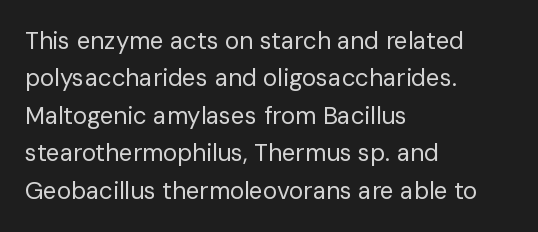
{"italic": "no", "bold": "no", "underline": "no", "align": "left", "line_spacing": "normal", "line_spacing_ratio": 1.56, "letter_spacing": "normal", "letter_spacing_em": 0.0, "glyph_px": 24}
